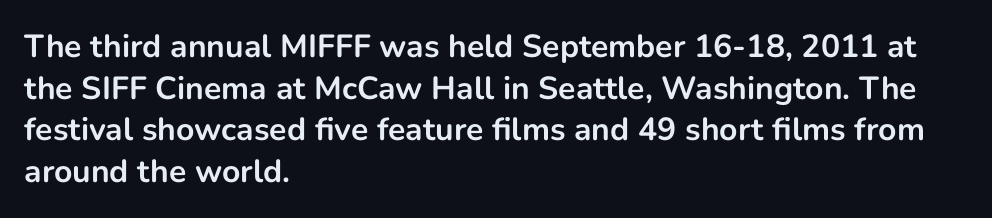
Q: Is the text bold? A: Yes.
Q: Is the text italic (slanted)? A: No, it is upright.
Q: Is the typeface a serif or a sans-serif typeface? A: Sans-serif.
Q: Is the text underlined? A: No.
Q: How is the paragraph aligned? A: Left-aligned.
Q: Is the spacing between letters normal or unusually wide? A: Normal.
Q: Is the spacing between lines tight, normal or loose? A: Normal.
Q: Width (condensed, normal, or wide)? A: Normal.
Q: Stroke contrast? A: Low.
Q: x-height? A: Medium.
Q: Monospaced? A: No.
